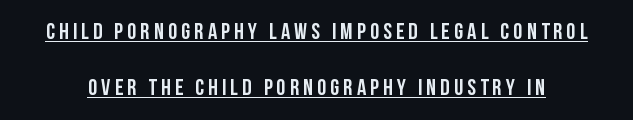
Q: Is the text italic (slanted)? A: No, it is upright.
Q: Is the text underlined? A: Yes.
Q: Is the spacing between lines tight, normal or loose? A: Loose.
